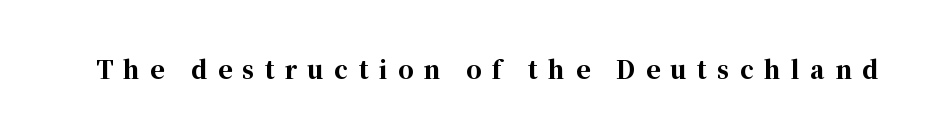
{"italic": "no", "bold": "yes", "underline": "no", "letter_spacing": "wide", "letter_spacing_em": 0.43, "glyph_px": 24}
